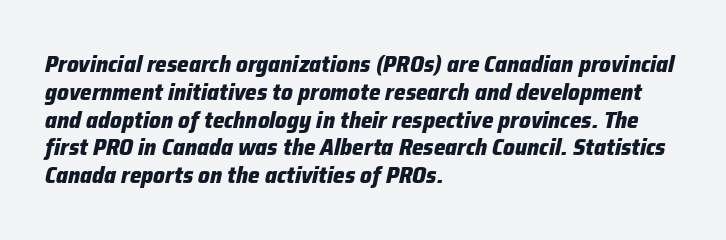
Q: Is the text bold? A: Yes.
Q: Is the text italic (slanted)? A: Yes, it leans right by about 12 degrees.
Q: Is the text underlined? A: No.
Q: How is the paragraph aligned? A: Left-aligned.
Q: Is the spacing between letters normal or unusually wide? A: Normal.
